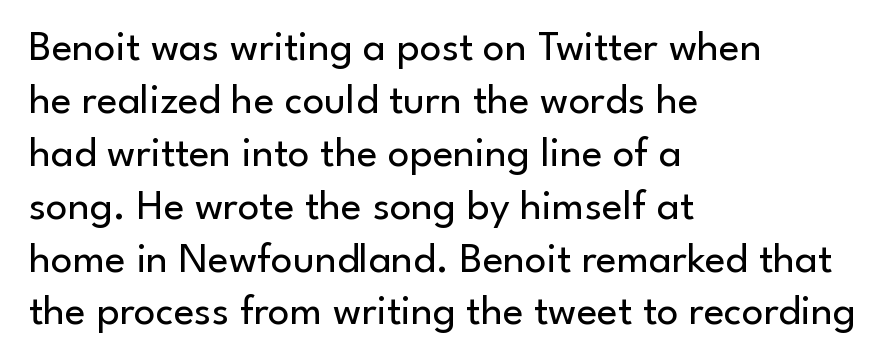
The weight tops out at a normal text grade. Each row of text sits above clean, open space. What stands out about the letter spacing? Nothing — it is the standard amount. Note: no serifs on the glyphs. Each line starts at the same left margin while the right side varies. Note the varied advance widths — an 'i' is clearly narrower than an 'm'.
